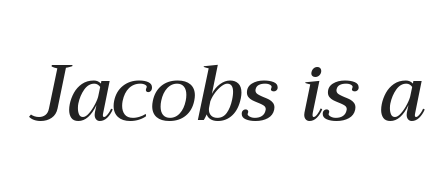
The image shows 79 px semibold type, italic (leaning right); set normal letter spacing, not underlined; medium stroke contrast and a medium x-height.
